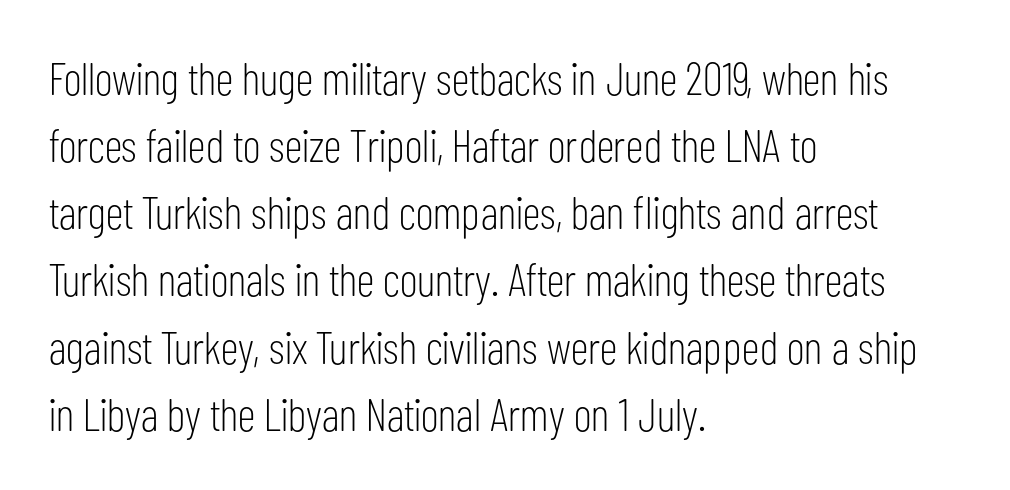
Serifs: no, the terminals of the letterforms are clean. Whoever set this chose a conventional vertical rhythm. The baseline area is clear. There is no visible air inserted between adjacent glyphs. This sample has the flowing, uneven cadence of proportional lettering. In terms of posture, this sample is upright.
